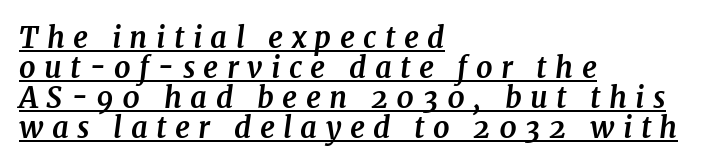
Strong, thick strokes mark this as bold type. What stands out about the letter spacing? Its width — letters are far apart. The rag falls on the right side of this text block. The typesetter has applied underlining to the passage shown. Would a proofreader flag this as italicized? Yes.
